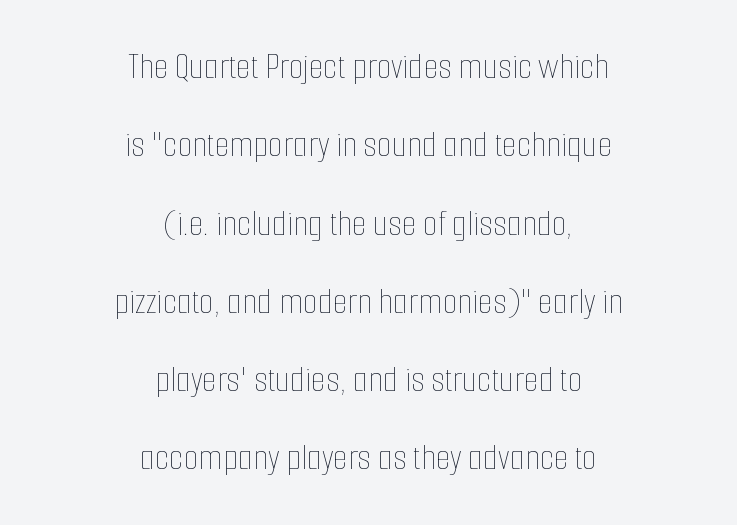
The image shows 38 px thin, condensed type, upright; set centered, loose line spacing (2.06x), normal letter spacing, not underlined; low stroke contrast and a medium x-height.
